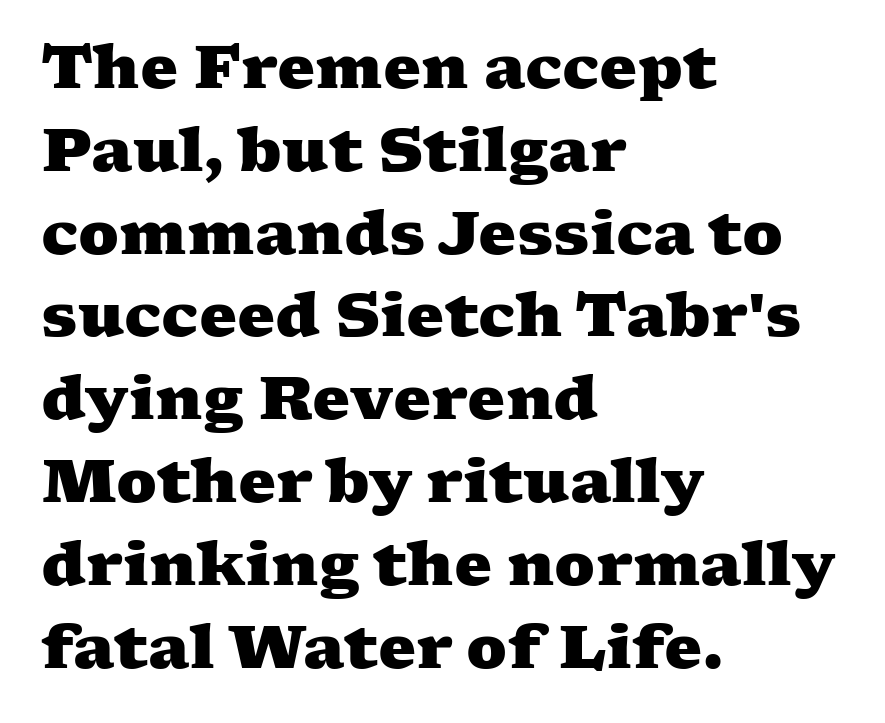
A student would call this left alignment; a typographer would say flush left, rag right. The gap between lines stays unmarked. A serif font was chosen for this passage. Does the leading feel generous? No, just average. There is no visible air inserted between adjacent glyphs. Each glyph is drawn with heavy, bold strokes.
